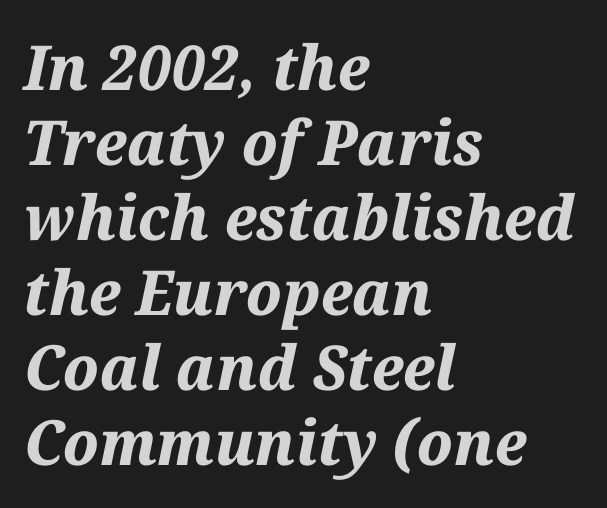
{"italic": "yes", "lean": "right", "slant_degrees": 12, "bold": "yes", "weight": "bold", "width": "normal", "stroke_contrast": "medium", "x_height": "medium", "monospaced": "no", "underline": "no", "align": "left", "line_spacing_ratio": 1.21, "letter_spacing": "normal", "letter_spacing_em": 0.0, "glyph_px": 62}
